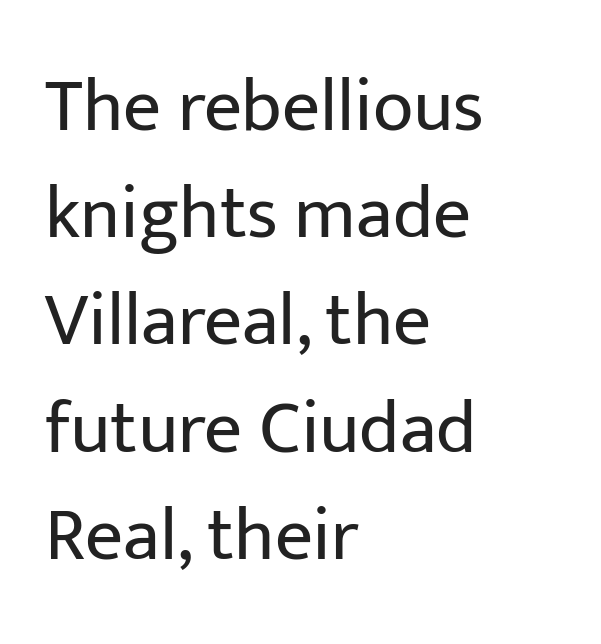
The image shows 75 px regular-weight sans-serif type, upright; set left-aligned, normal line spacing (1.43x), normal letter spacing, not underlined; low stroke contrast and a medium x-height.
